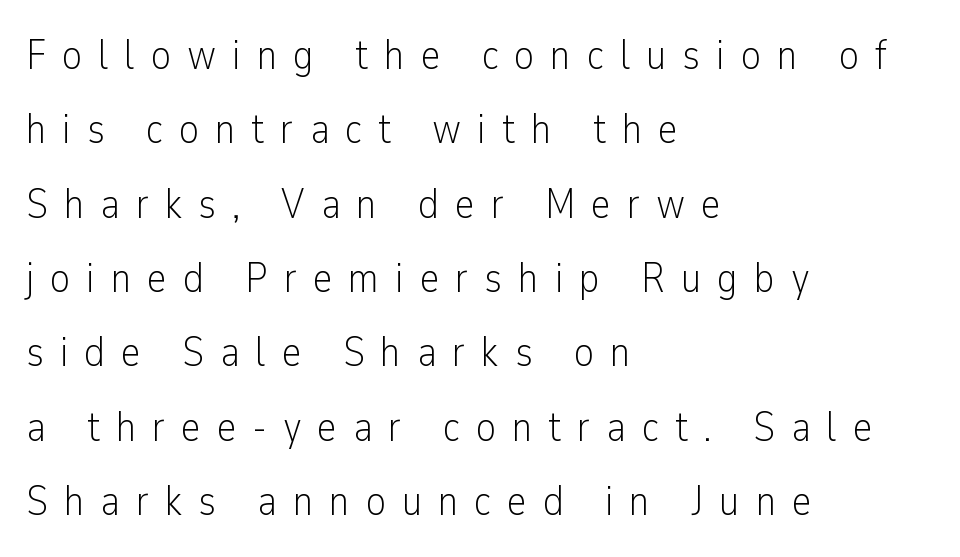
{"serif": "no", "italic": "no", "bold": "no", "weight": "light", "width": "condensed", "stroke_contrast": "low", "x_height": "medium", "monospaced": "no", "underline": "no", "align": "left", "line_spacing_ratio": 1.77, "letter_spacing": "wide", "letter_spacing_em": 0.38, "glyph_px": 42}
